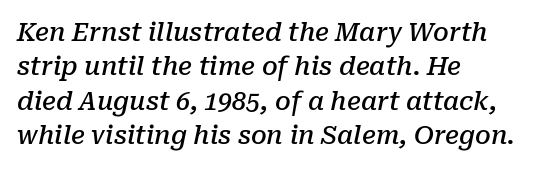
The image shows 25 px text type, italic (leaning right); set left-aligned, normal line spacing (1.38x), normal letter spacing, not underlined.
